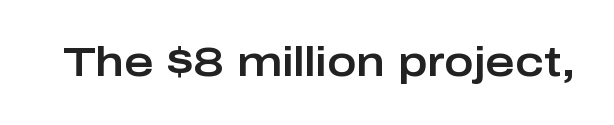
{"serif": "no", "italic": "no", "width": "wide", "stroke_contrast": "low", "x_height": "medium", "monospaced": "no", "underline": "no", "letter_spacing": "normal", "letter_spacing_em": 0.0, "glyph_px": 40}
